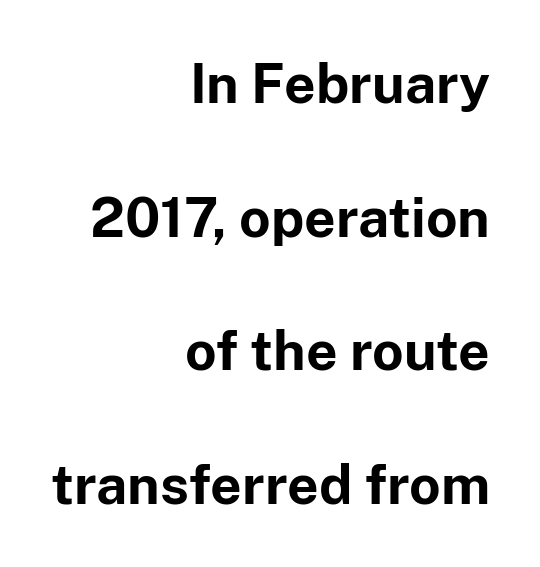
Q: Is the text bold? A: Yes.
Q: Is the text italic (slanted)? A: No, it is upright.
Q: Is the typeface a serif or a sans-serif typeface? A: Sans-serif.
Q: Is the text underlined? A: No.
Q: How is the paragraph aligned? A: Right-aligned.
Q: Is the spacing between letters normal or unusually wide? A: Normal.
Q: Is the spacing between lines tight, normal or loose? A: Loose.
Q: Width (condensed, normal, or wide)? A: Normal.
Q: Stroke contrast? A: Low.
Q: x-height? A: Medium.
Q: Monospaced? A: No.
